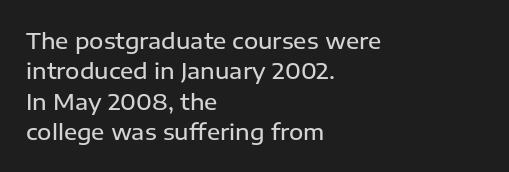
{"italic": "no", "bold": "semi", "underline": "no", "align": "left", "line_spacing": "normal", "line_spacing_ratio": 1.38, "letter_spacing": "normal", "letter_spacing_em": 0.0, "glyph_px": 22}
